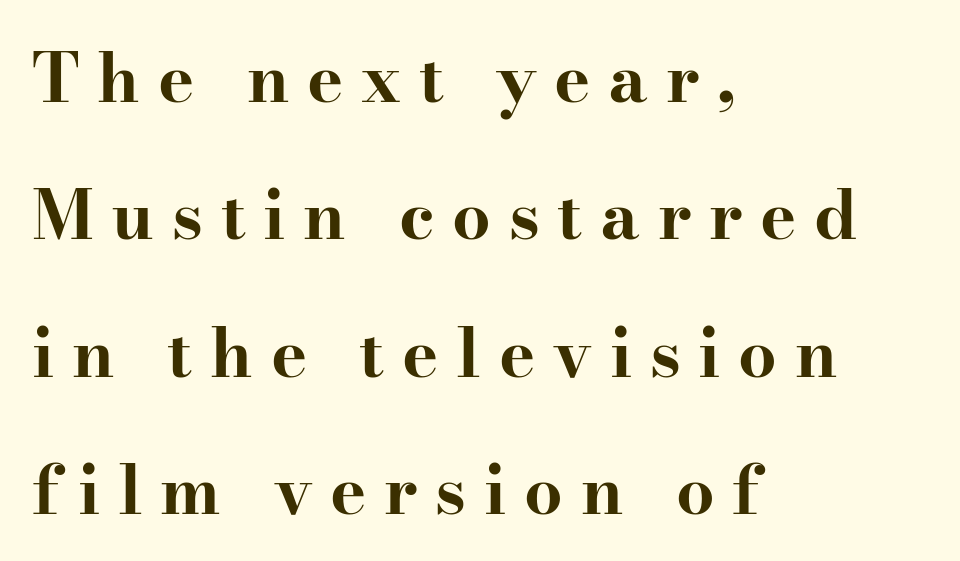
The image shows 68 px bold, wide serif type, upright; set left-aligned, loose line spacing (2.02x), unusually wide letter spacing (+0.26 em), not underlined; high stroke contrast and a small x-height.
